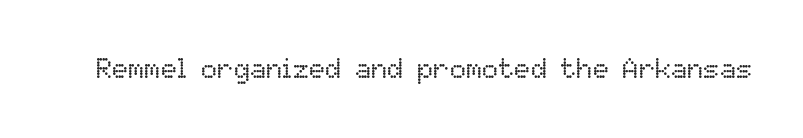
Q: Is the text bold? A: No.
Q: Is the text italic (slanted)? A: No, it is upright.
Q: Is the text underlined? A: No.
Q: Is the spacing between letters normal or unusually wide? A: Normal.
